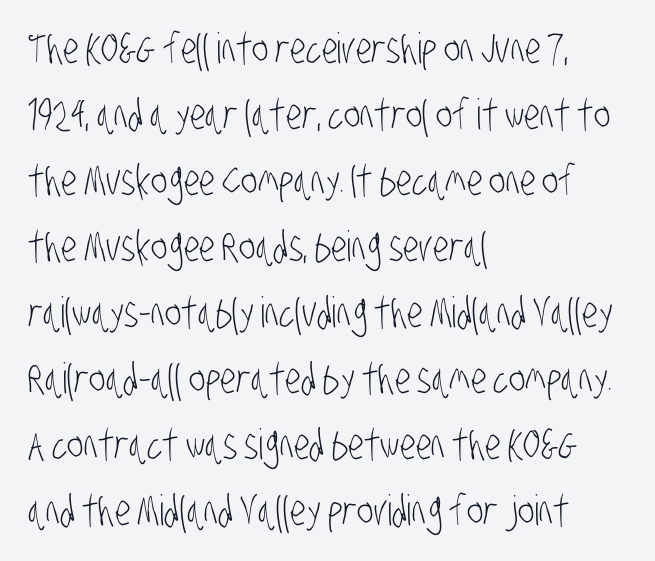
{"serif": "no", "bold": "no", "weight": "light", "width": "condensed", "stroke_contrast": "low", "x_height": "large", "monospaced": "no", "underline": "no", "align": "left", "line_spacing": "normal", "line_spacing_ratio": 1.57, "letter_spacing": "normal", "letter_spacing_em": 0.0, "glyph_px": 42}
